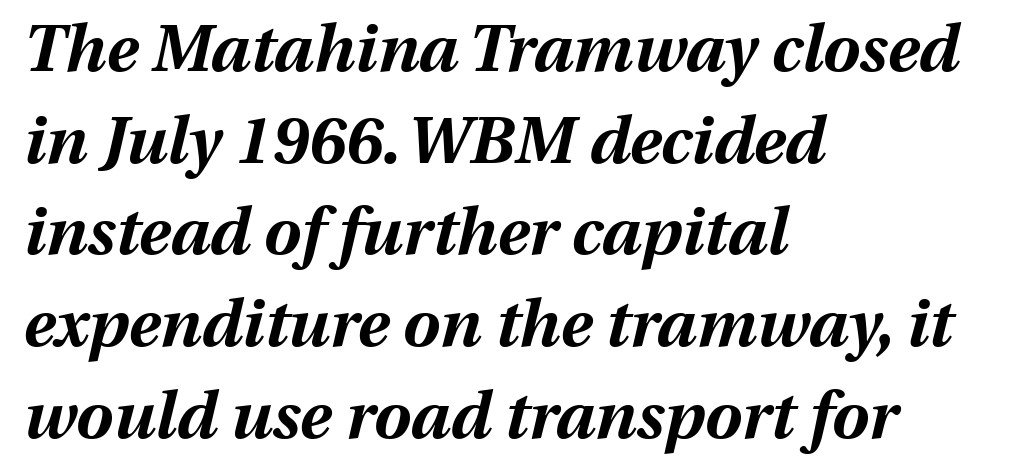
The image shows 66 px bold type, italic (leaning right); set left-aligned, normal line spacing (1.39x), normal letter spacing, not underlined; medium stroke contrast and a medium x-height.
